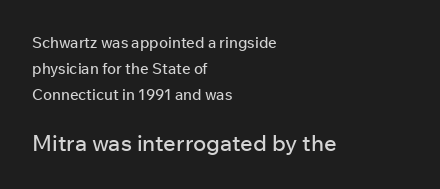
The image shows 22 px text type, upright; set left-aligned, line spacing 1.74x, normal letter spacing, not underlined; the second (bottom) block is 1.47x larger.
